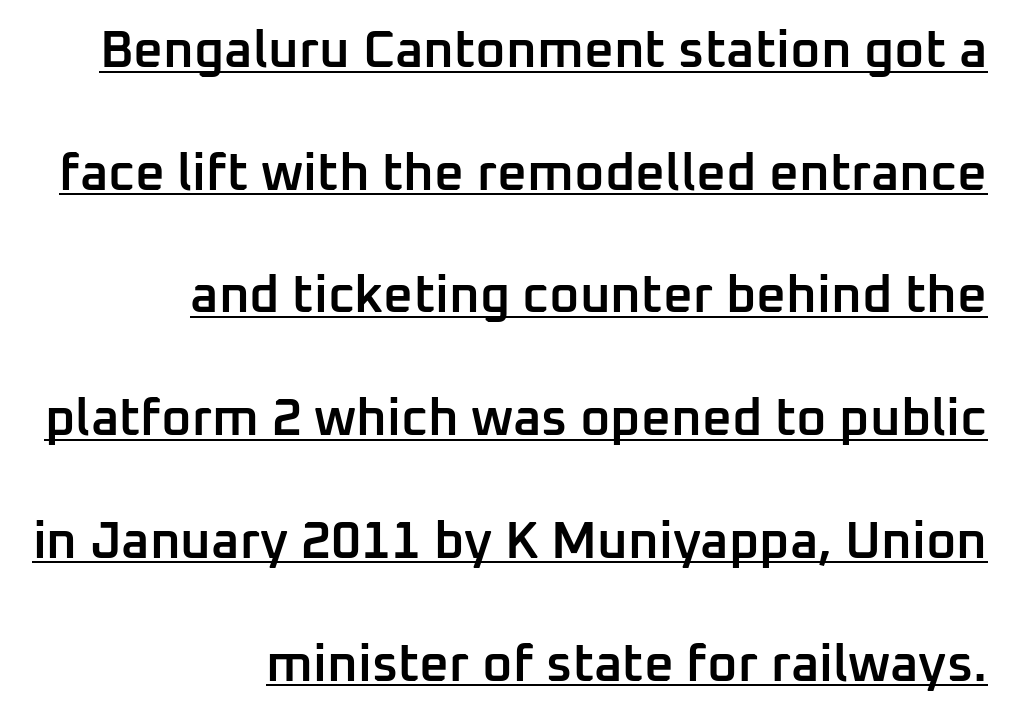
Q: Is the text bold? A: Semi-bold.
Q: Is the text italic (slanted)? A: No, it is upright.
Q: Is the typeface a serif or a sans-serif typeface? A: Sans-serif.
Q: Is the text underlined? A: Yes.
Q: How is the paragraph aligned? A: Right-aligned.
Q: Is the spacing between letters normal or unusually wide? A: Normal.
Q: Is the spacing between lines tight, normal or loose? A: Loose.
Q: Width (condensed, normal, or wide)? A: Normal.
Q: Stroke contrast? A: Low.
Q: x-height? A: Medium.
Q: Monospaced? A: No.
